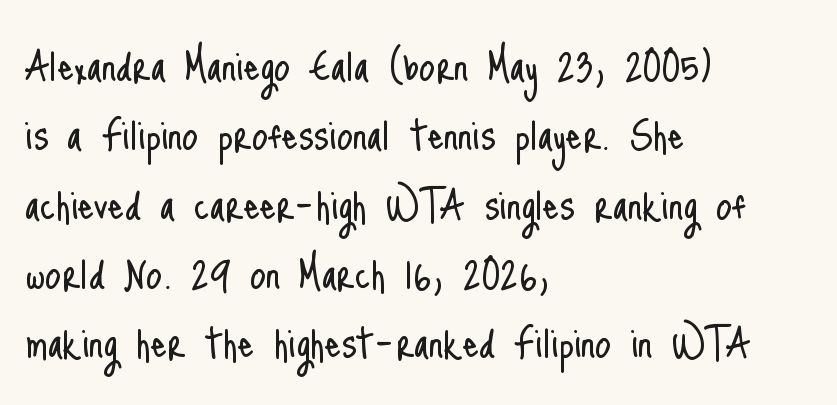
The image shows 51 px light, condensed sans-serif type, upright; set left-aligned, normal line spacing (1.36x), normal letter spacing, not underlined; low stroke contrast and a small x-height.
